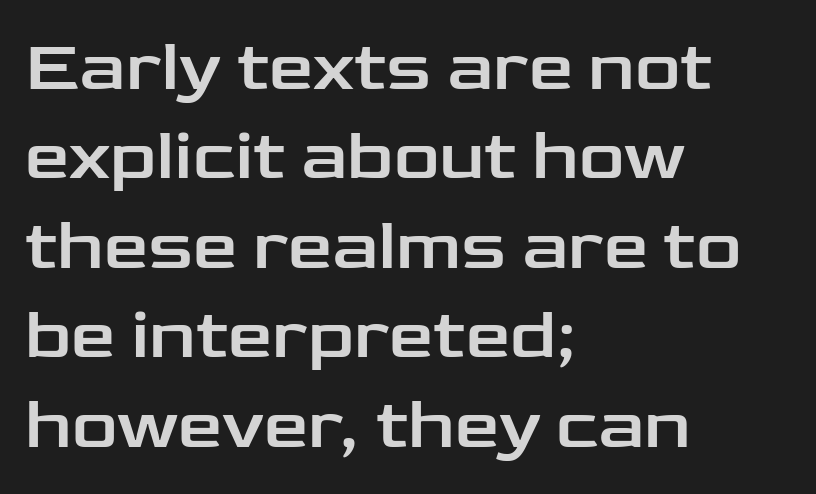
{"serif": "no", "italic": "no", "width": "wide", "stroke_contrast": "low", "x_height": "medium", "monospaced": "no", "underline": "no", "align": "left", "line_spacing": "normal", "line_spacing_ratio": 1.26, "letter_spacing": "normal", "letter_spacing_em": 0.0, "glyph_px": 71}
